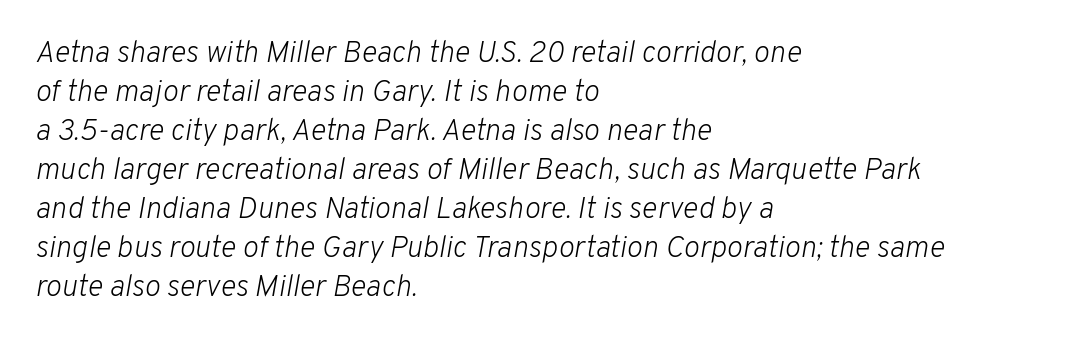
The image shows 30 px light type, italic (leaning right); set left-aligned, normal line spacing (1.3x), normal letter spacing, not underlined; low stroke contrast and a medium x-height.
